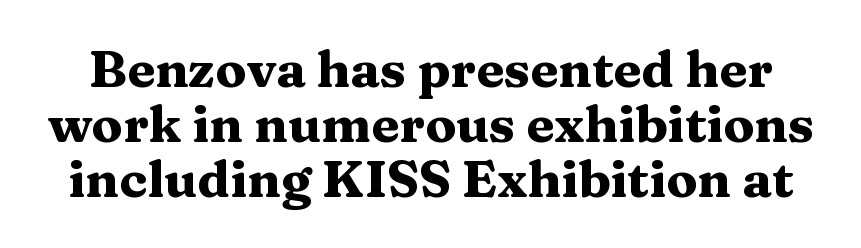
The image shows 51 px heavy, wide serif type, upright; set tight line spacing (1.08x), normal letter spacing, not underlined; medium stroke contrast and a medium x-height.
